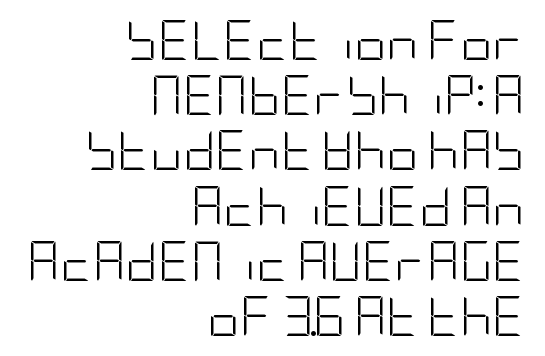
{"serif": "no", "italic": "no", "bold": "no", "weight": "light", "width": "condensed", "stroke_contrast": "low", "x_height": "large", "underline": "no", "align": "right", "line_spacing": "normal", "line_spacing_ratio": 1.38, "letter_spacing": "normal", "letter_spacing_em": 0.0, "glyph_px": 40}
